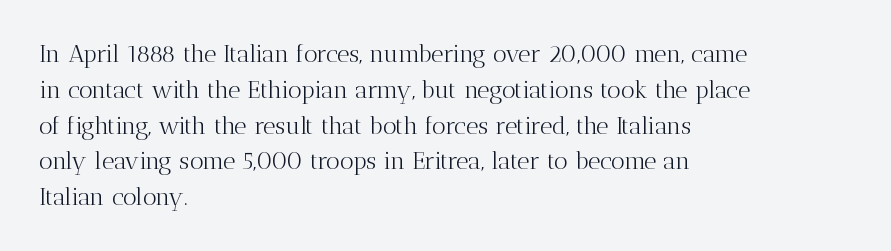
The setting favours the left margin, as ordinary paragraphs usually do. Upright lettering throughout. Letter spacing: default. No chunkiness to these letters — they're not bold.
